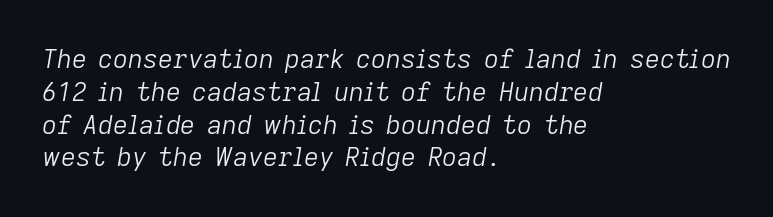
{"italic": "yes", "lean": "right", "slant_degrees": 9, "bold": "no", "underline": "no", "align": "left", "line_spacing": "normal", "line_spacing_ratio": 1.26, "letter_spacing": "normal", "letter_spacing_em": 0.0, "glyph_px": 26}
